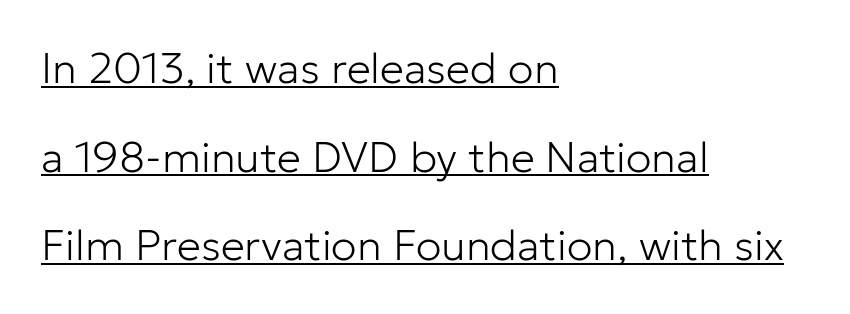
Does the leading feel generous? Absolutely, it's lavish. Quick note: not italic, upright. Is there an underline? Yes — a line sits under the letters. Type style note: lacks serifs. In CSS terms this would be text-align: left. Think of a printed novel: that variable character pitch is what you see here.
